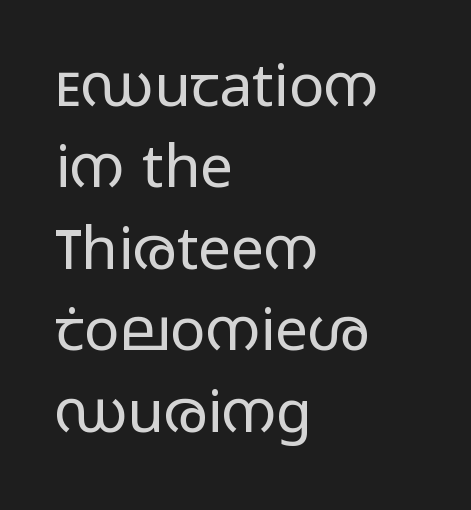
Decoration check: the copy has no underline. The passage shown is typed in a proportional face where columns would drift. This reads as an unemphasized weight, regular at the heaviest. Whoever set this chose a conventional vertical rhythm. A typesetter would mark this as roman, not italic.
